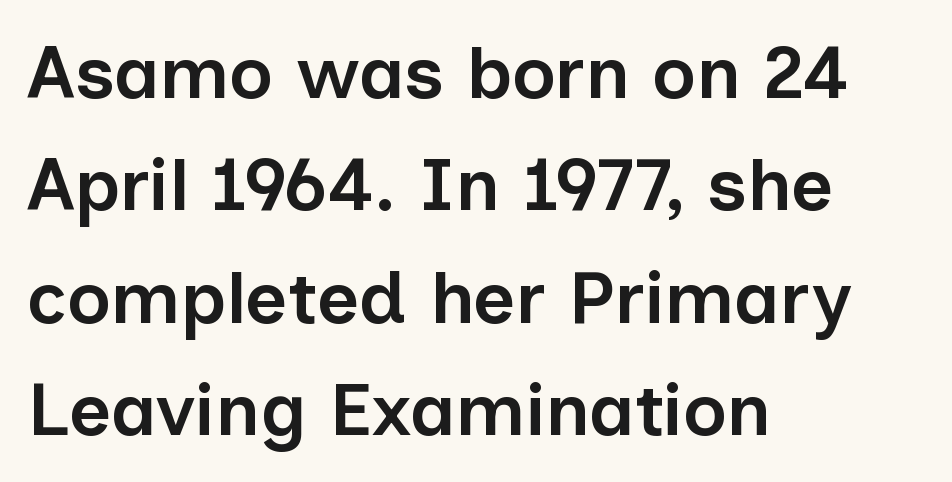
The image shows 74 px semibold sans-serif type, upright; set left-aligned, normal line spacing (1.52x), normal letter spacing, not underlined; low stroke contrast and a medium x-height.
